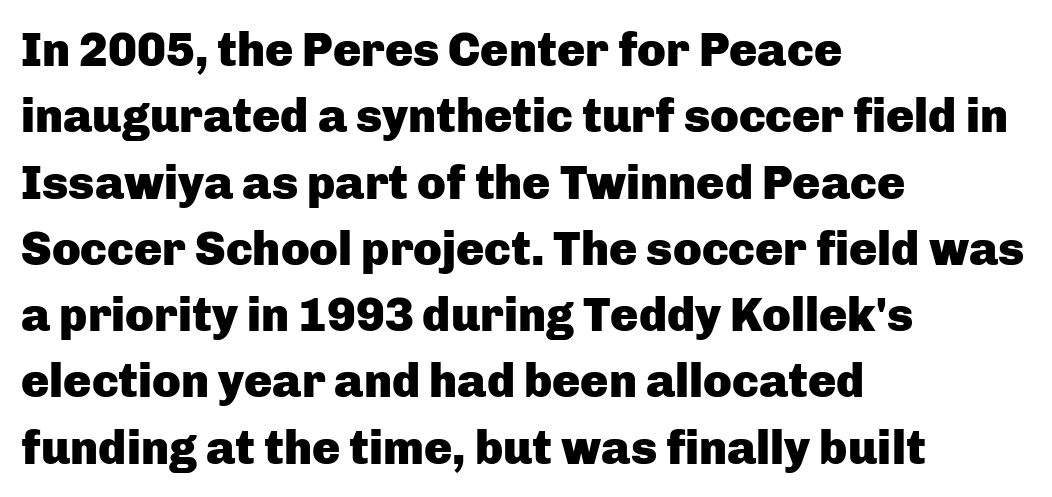
The image shows 47 px heavy sans-serif type, upright; set left-aligned, normal line spacing (1.41x), normal letter spacing, not underlined; low stroke contrast and a medium x-height.
